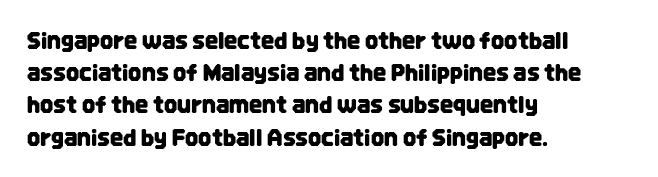
Q: Is the text italic (slanted)? A: No, it is upright.
Q: Is the text underlined? A: No.
Q: How is the paragraph aligned? A: Left-aligned.
Q: Is the spacing between letters normal or unusually wide? A: Normal.
Q: Is the spacing between lines tight, normal or loose? A: Normal.
